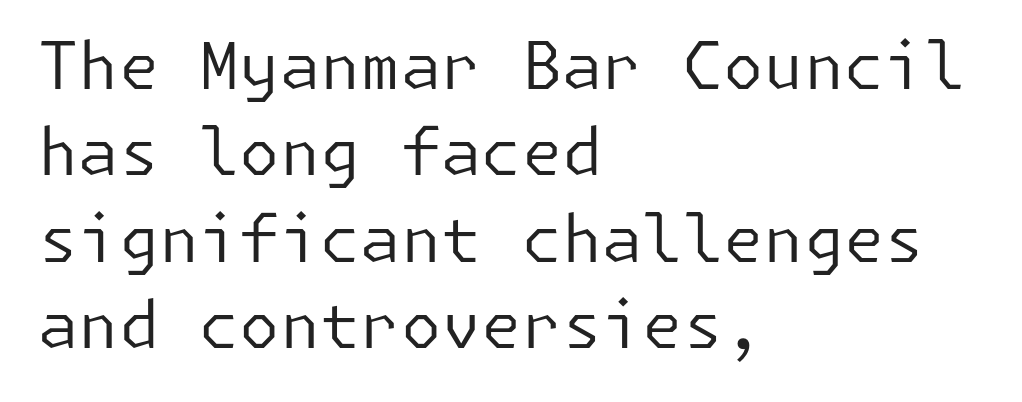
The image shows 65 px regular-weight sans-serif type, upright; set left-aligned, normal line spacing (1.33x), normal letter spacing, not underlined; low stroke contrast and a medium x-height.
